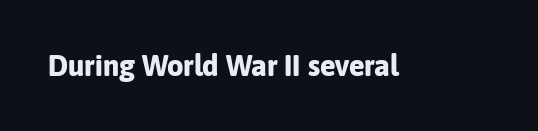
The image shows 29 px bold sans-serif type, upright; set normal letter spacing, not underlined; low stroke contrast and a medium x-height.
